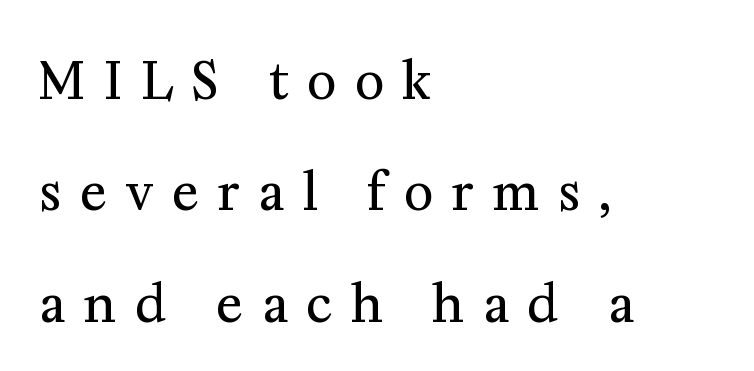
The image shows 50 px regular-weight serif type, upright; set left-aligned, loose line spacing (2.23x), unusually wide letter spacing (+0.38 em), not underlined; medium stroke contrast and a medium x-height.
